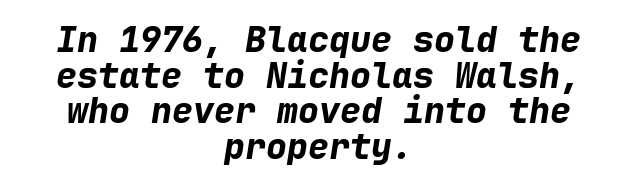
Q: Is the text bold? A: Yes.
Q: Is the text italic (slanted)? A: Yes, it leans right by about 9 degrees.
Q: Is the text underlined? A: No.
Q: How is the paragraph aligned? A: Centered.
Q: Is the spacing between letters normal or unusually wide? A: Normal.
Q: Is the spacing between lines tight, normal or loose? A: Tight.
Q: Width (condensed, normal, or wide)? A: Normal.
Q: Stroke contrast? A: Low.
Q: x-height? A: Medium.
Q: Monospaced? A: Yes.
